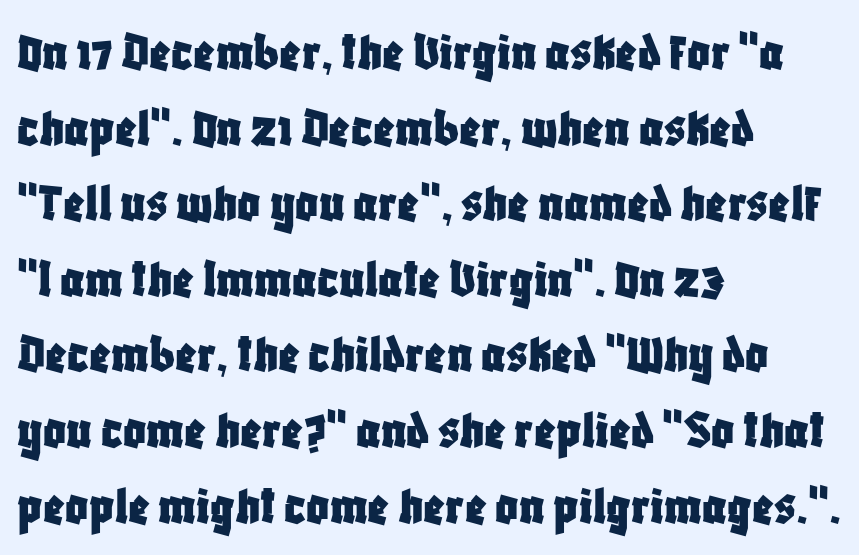
Anything drawn beneath the words? Only blank space. Quick note: interline space is typical. Nothing unusual about the tracking: characters are spaced as the font intends. Grotesque or geometric, the face here clearly has no serifs. Proportional: the letters do not fall into vertical columns.
